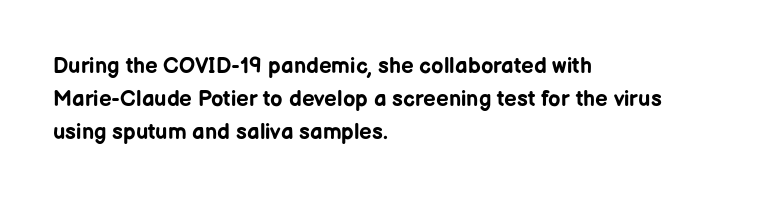
You'd pick this weight for a headline — it's a proper bold. The lettering holds an erect, upright posture throughout. Glance below the letters and you will spot only blank space. Layout note: lines flush left. Characters follow at the spacing the type designer built in. These lines sit exactly where default settings would place them.
